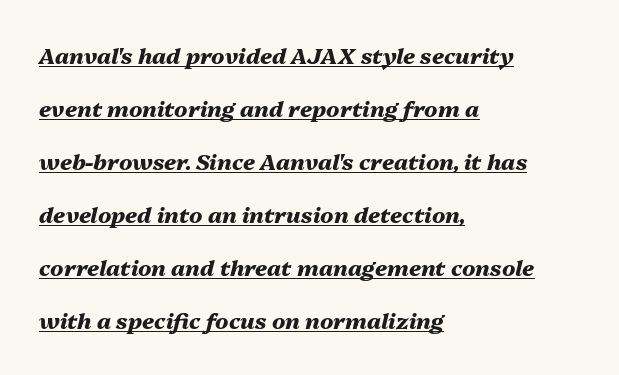
{"italic": "yes", "lean": "right", "slant_degrees": 13, "bold": "yes", "underline": "yes", "align": "left", "line_spacing": "loose", "line_spacing_ratio": 2.41, "letter_spacing": "normal", "letter_spacing_em": 0.0, "glyph_px": 22}
